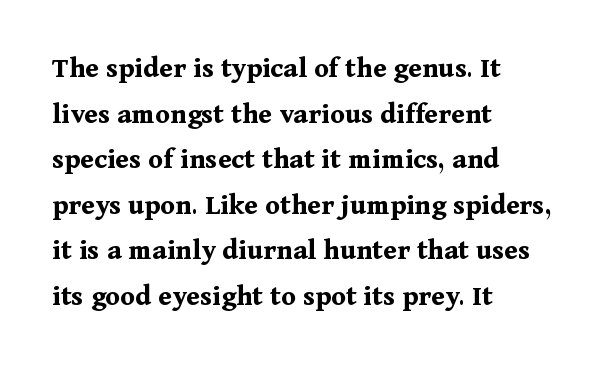
Spacing verdict: proportional, widths tailored to each character. Compared with typical body copy, the letter spacing here is the same. No word sits above an underline. Short and long lines alike share a common starting point at left. This is roman type, the default non-slanted kind. Caption: bold face, heavy strokes.
